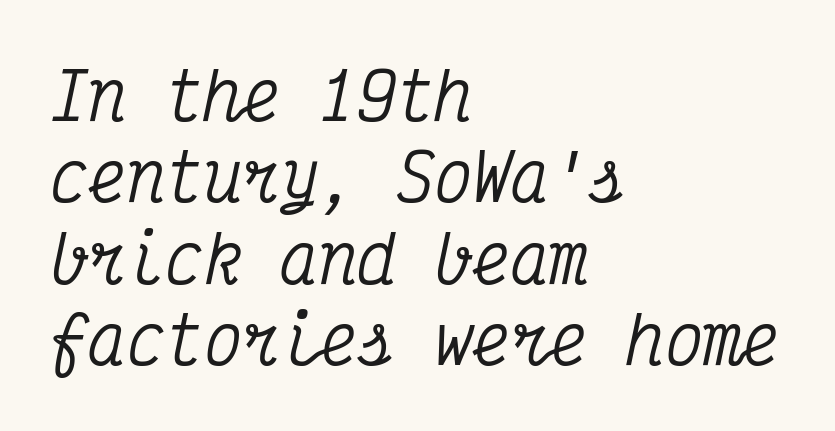
Q: Is the text italic (slanted)? A: Yes, it leans right by about 12 degrees.
Q: Is the typeface a serif or a sans-serif typeface? A: Serif.
Q: Is the text underlined? A: No.
Q: How is the paragraph aligned? A: Left-aligned.
Q: Is the spacing between letters normal or unusually wide? A: Normal.
Q: Is the spacing between lines tight, normal or loose? A: Normal.
Q: Width (condensed, normal, or wide)? A: Condensed.
Q: Stroke contrast? A: Medium.
Q: x-height? A: Medium.
Q: Monospaced? A: Yes.
